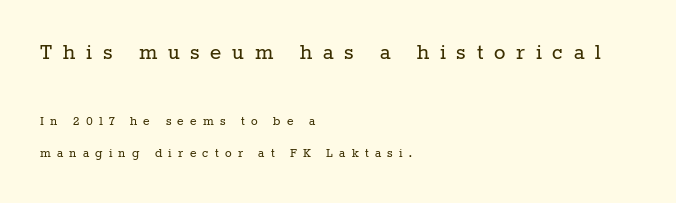
Q: Is the text bold? A: No.
Q: Is the text italic (slanted)? A: No, it is upright.
Q: Is the text underlined? A: No.
Q: How is the paragraph aligned? A: Left-aligned.
Q: Is the spacing between letters normal or unusually wide? A: Unusually wide.
Q: Is the spacing between lines tight, normal or loose? A: Loose.
Q: Which block of text is set in a larger size, the first (top) or the second (bottom)? A: The first (top) one.
